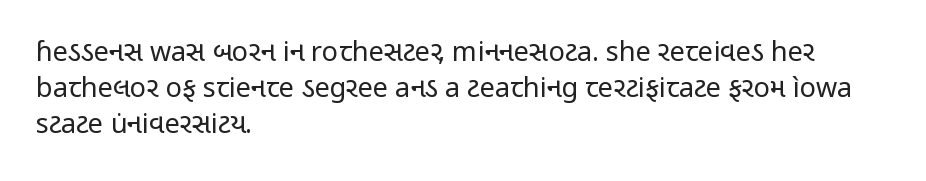
A clean baseline with only descenders dipping below it. The letters stand upright; this is a roman face. The letterforms sit shoulder to shoulder at normal distance. The compositor pushed each line to the left boundary.
